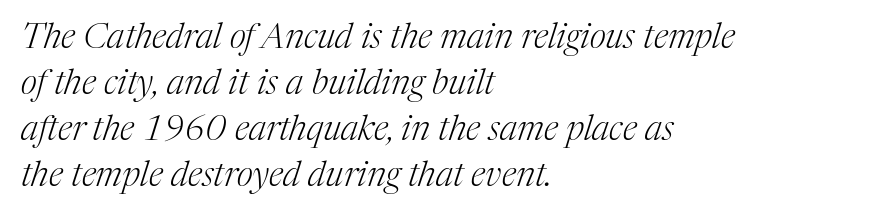
Q: Is the text bold? A: No.
Q: Is the text italic (slanted)? A: Yes, it leans right by about 17 degrees.
Q: Is the typeface a serif or a sans-serif typeface? A: Serif.
Q: Is the text underlined? A: No.
Q: How is the paragraph aligned? A: Left-aligned.
Q: Is the spacing between letters normal or unusually wide? A: Normal.
Q: Is the spacing between lines tight, normal or loose? A: Normal.
Q: Width (condensed, normal, or wide)? A: Normal.
Q: Stroke contrast? A: Medium.
Q: x-height? A: Medium.
Q: Monospaced? A: No.
